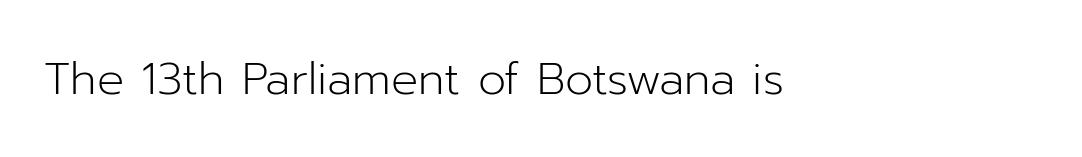
{"serif": "no", "italic": "no", "bold": "no", "weight": "light", "width": "normal", "stroke_contrast": "low", "x_height": "medium", "monospaced": "no", "underline": "no", "align": "left", "letter_spacing": "normal", "letter_spacing_em": 0.0, "glyph_px": 45}
